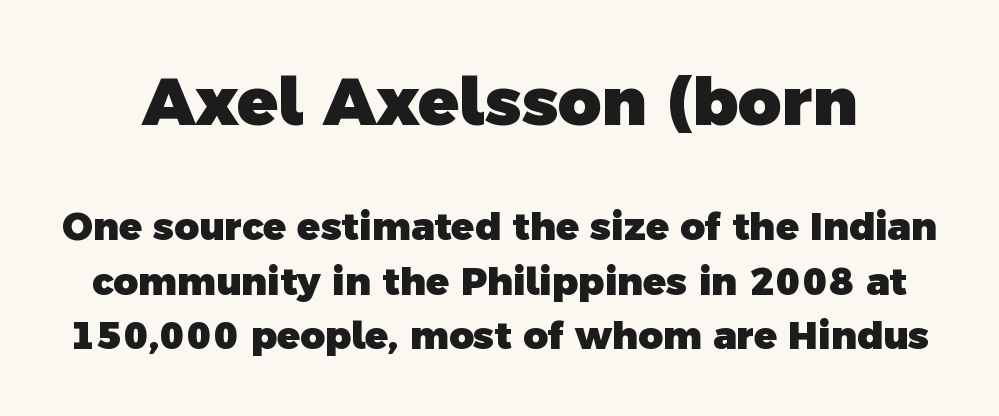
Q: Is the text bold? A: Yes.
Q: Is the typeface a serif or a sans-serif typeface? A: Sans-serif.
Q: Is the text underlined? A: No.
Q: Is the spacing between letters normal or unusually wide? A: Normal.
Q: Is the spacing between lines tight, normal or loose? A: Normal.
Q: Which block of text is set in a larger size, the first (top) or the second (bottom)? A: The first (top) one.
Q: Width (condensed, normal, or wide)? A: Normal.
Q: x-height? A: Medium.
Q: Monospaced? A: No.
